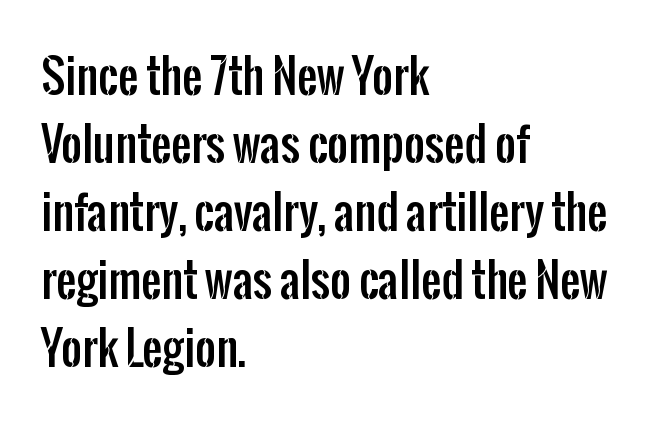
{"serif": "no", "italic": "no", "width": "condensed", "stroke_contrast": "low", "x_height": "medium", "monospaced": "no", "underline": "no", "align": "left", "line_spacing": "normal", "line_spacing_ratio": 1.51, "letter_spacing": "normal", "letter_spacing_em": 0.0, "glyph_px": 45}
